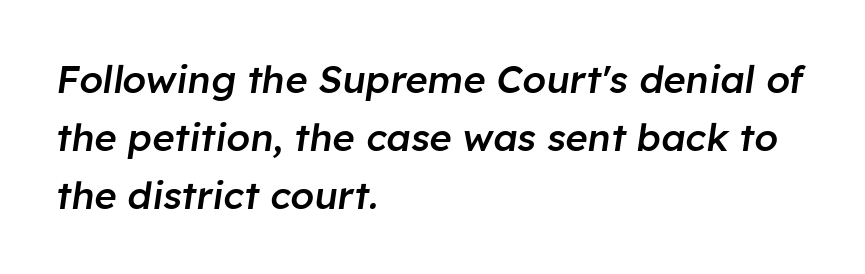
The image shows 38 px semibold type, italic (leaning right); set left-aligned, normal line spacing (1.52x), normal letter spacing, not underlined; low stroke contrast and a medium x-height.
